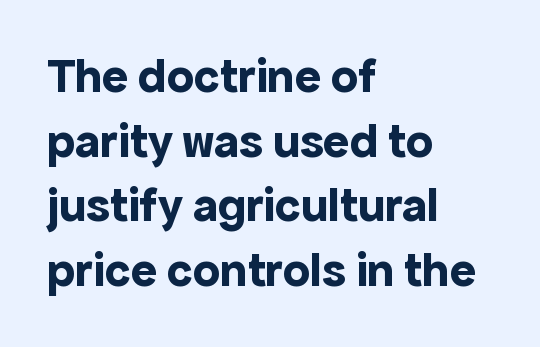
Where is the straight margin? On the left. These lines are rendered in a variable-pitch font. If you measured baseline to baseline, you'd find a middling distance. Designer's note — italics off, roman on. Underline: absent. The text was rendered using a sans face with plain stroke endings.
